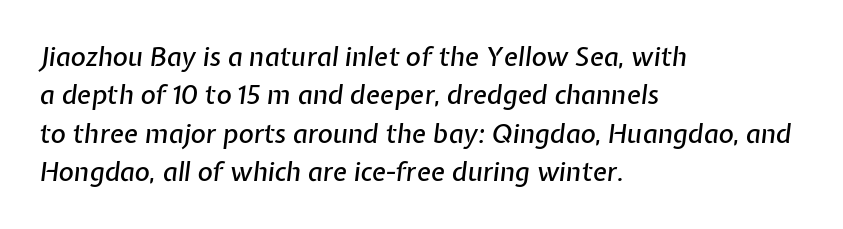
{"italic": "yes", "lean": "right", "slant_degrees": 7, "underline": "no", "align": "left", "line_spacing": "normal", "line_spacing_ratio": 1.48, "letter_spacing": "normal", "letter_spacing_em": 0.0, "glyph_px": 26}
